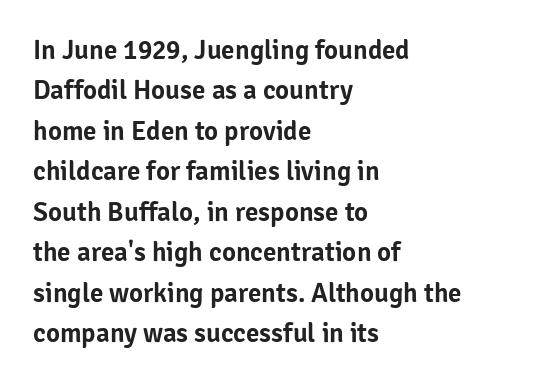
Q: Is the text italic (slanted)? A: No, it is upright.
Q: Is the text underlined? A: No.
Q: How is the paragraph aligned? A: Left-aligned.
Q: Is the spacing between letters normal or unusually wide? A: Normal.
Q: Is the spacing between lines tight, normal or loose? A: Normal.
